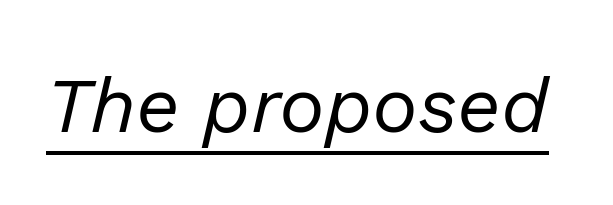
The image shows 77 px regular-weight type, italic (leaning right); set normal letter spacing, underlined; low stroke contrast and a medium x-height.
